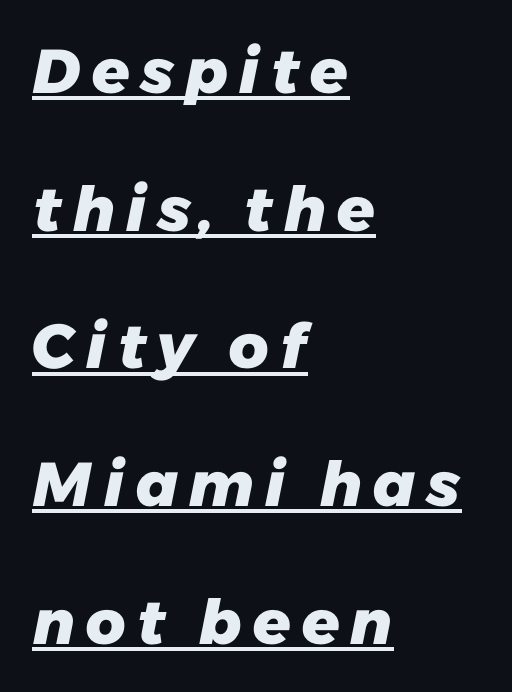
The image shows 62 px heavy sans-serif type; set left-aligned, loose line spacing (2.22x), underlined; low stroke contrast and a medium x-height.
